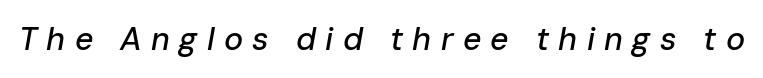
The typography opts for an oblique posture over an upright one. A clean baseline with only descenders dipping below it. Look at the tracking — it's clearly loosened, letters drifting apart. A typesetter would call this proportional, since set widths differ per character.
